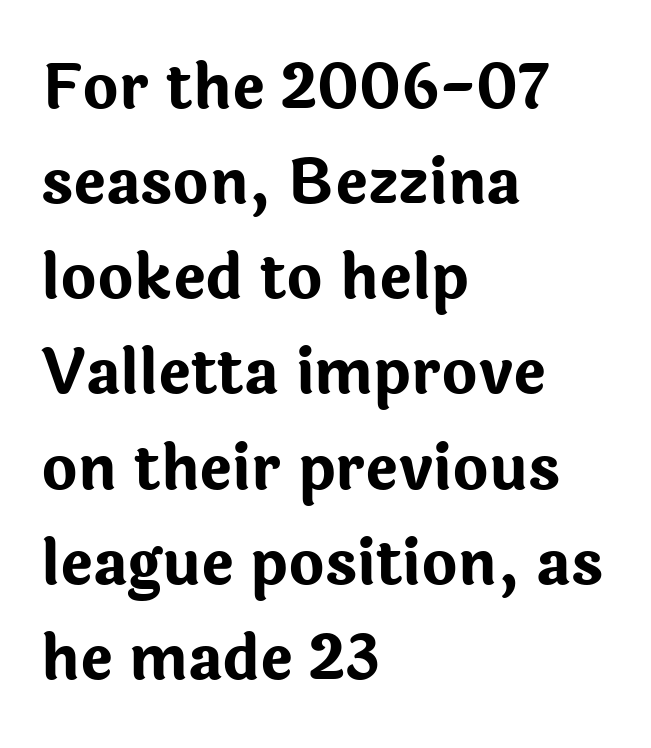
{"serif": "no", "italic": "no", "bold": "yes", "weight": "bold", "width": "normal", "stroke_contrast": "low", "x_height": "medium", "monospaced": "no", "underline": "no", "align": "left", "line_spacing": "normal", "line_spacing_ratio": 1.56, "letter_spacing": "normal", "letter_spacing_em": 0.0, "glyph_px": 61}
